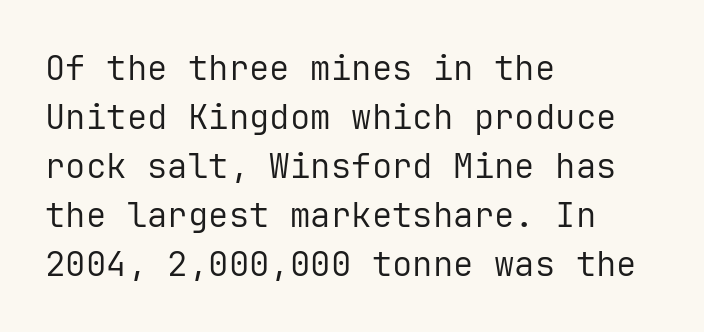
{"serif": "no", "italic": "no", "bold": "no", "weight": "regular", "width": "normal", "stroke_contrast": "low", "x_height": "medium", "monospaced": "yes", "underline": "no", "align": "left", "line_spacing": "normal", "line_spacing_ratio": 1.44, "letter_spacing": "normal", "letter_spacing_em": 0.0, "glyph_px": 34}
